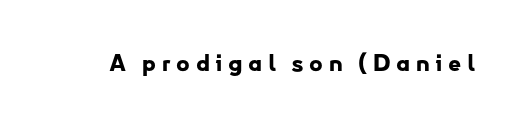
The lettering holds an erect, upright posture throughout. Strokes here are thick enough to call this a true bold. Substantial extra tracking has been applied to these lines. The specimen omits any rule beneath the text block's lines.
